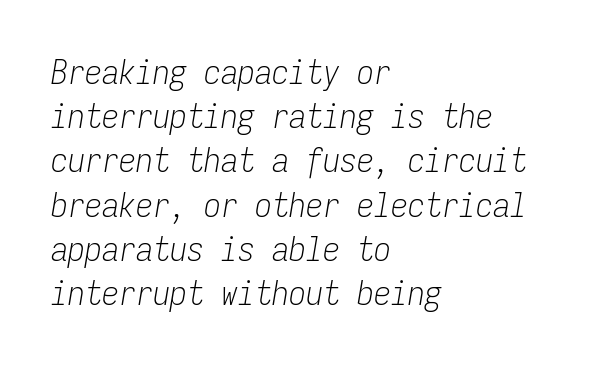
The image shows 34 px light, condensed type, italic (leaning right), monospaced; set left-aligned, normal line spacing (1.3x), normal letter spacing, not underlined; low stroke contrast and a medium x-height.
